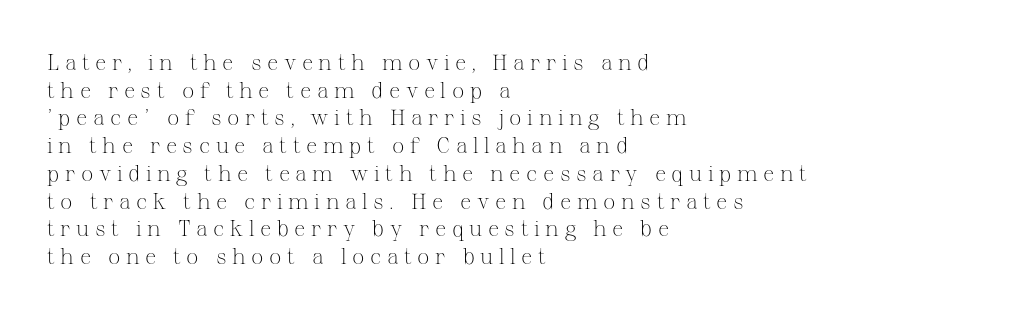
The image shows 22 px text type, upright; set left-aligned, normal line spacing (1.26x), unusually wide letter spacing (+0.25 em), not underlined.
